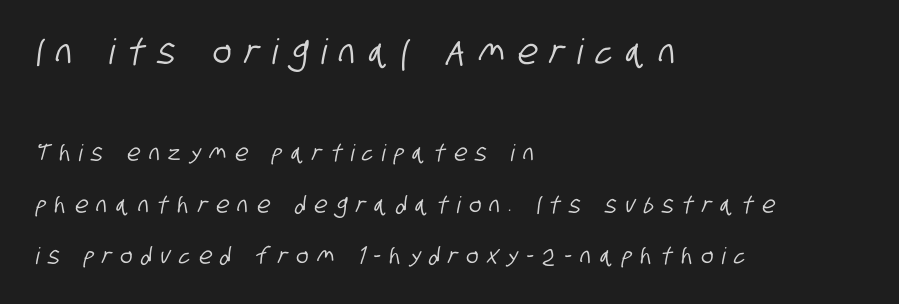
The letters advance in unequal steps, a hallmark of proportional type. The foot of each line stays bare and open. The rendering uses a large line-height, opening up the rows. The type family on display is of the sans-serif kind. The rendering inserts visible extra space after every character.
